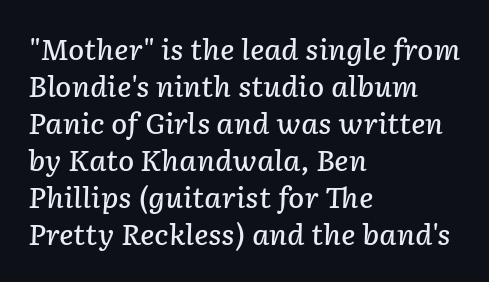
{"italic": "yes", "lean": "right", "slant_degrees": 2, "bold": "semi", "underline": "no", "align": "left", "line_spacing": "normal", "line_spacing_ratio": 1.37, "letter_spacing": "normal", "letter_spacing_em": 0.0, "glyph_px": 27}
